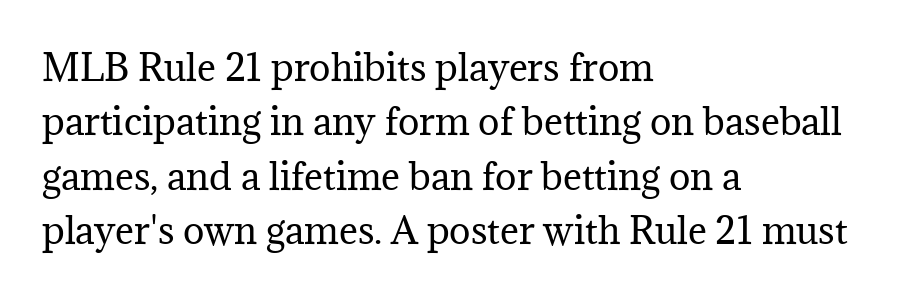
If you measured baseline to baseline, you'd find a middling distance. To sum up the face: it has serifs. Here the designer chose a conventional face with non-uniform glyph widths. Tracking here is standard; glyphs follow each other at the usual distance. Posture: upright roman. Vertical stems look standard width or narrower in stroke.
